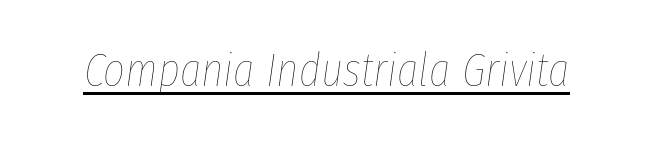
The letters look calm and open, with moderate or lighter stems. Honestly, the underline is the first thing you notice here. Characters are canted at an angle relative to the baseline's perpendicular. This sample has the flowing, uneven cadence of proportional lettering. The passage shown has conventional tracking throughout.
